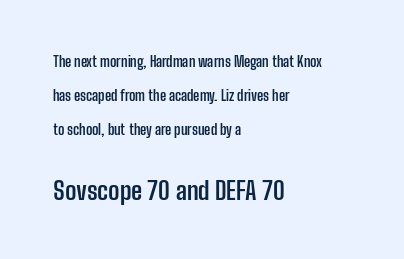
Q: Is the text bold? A: Yes.
Q: Is the text italic (slanted)? A: No, it is upright.
Q: Is the text underlined? A: No.
Q: How is the paragraph aligned? A: Left-aligned.
Q: Is the spacing between letters normal or unusually wide? A: Normal.
Q: Is the spacing between lines tight, normal or loose? A: Loose.
Q: Which block of text is set in a larger size, the first (top) or the second (bottom)? A: The second (bottom) one.
